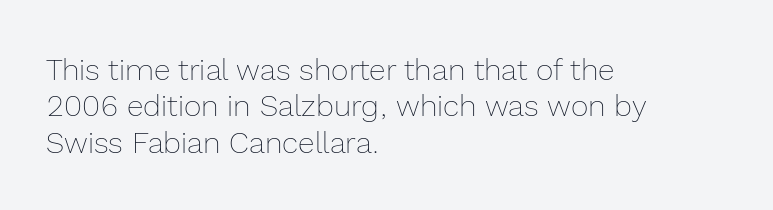
{"italic": "no", "bold": "no", "weight": "thin", "width": "normal", "x_height": "medium", "monospaced": "no", "underline": "no", "align": "left", "line_spacing_ratio": 1.21, "letter_spacing": "normal", "letter_spacing_em": 0.0, "glyph_px": 30}
